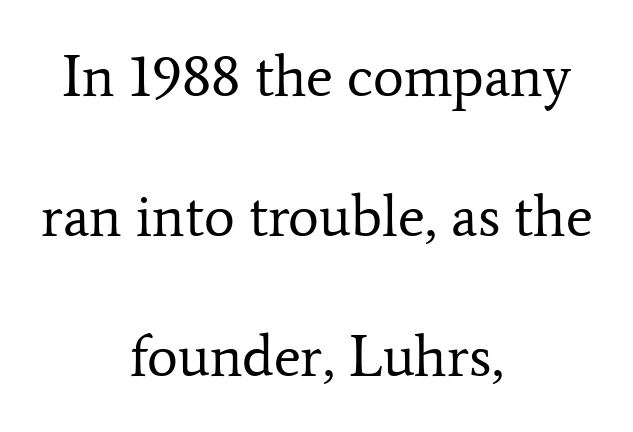
The image shows 58 px regular-weight serif type, upright; set centered, loose line spacing (2.41x), normal letter spacing, not underlined; low stroke contrast and a medium x-height.
